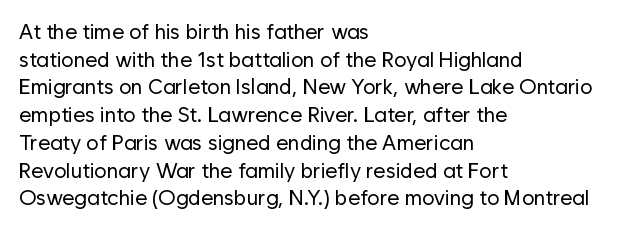
{"italic": "no", "bold": "no", "underline": "no", "align": "left", "line_spacing": "normal", "line_spacing_ratio": 1.32, "letter_spacing": "normal", "letter_spacing_em": 0.0, "glyph_px": 21}
